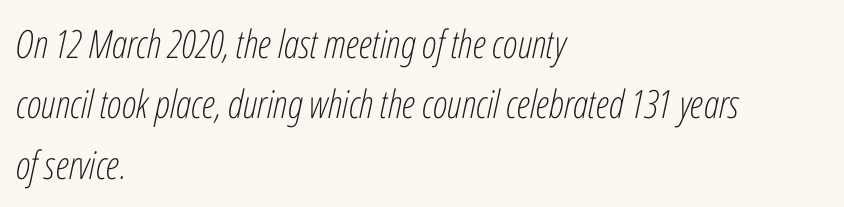
The image shows 39 px light, condensed type, italic (leaning right); set left-aligned, normal line spacing (1.55x), normal letter spacing, not underlined; low stroke contrast and a medium x-height.
